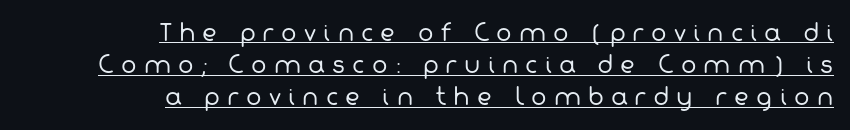
The image shows 23 px text type; set right-aligned, normal line spacing (1.4x), unusually wide letter spacing (+0.31 em), underlined.
